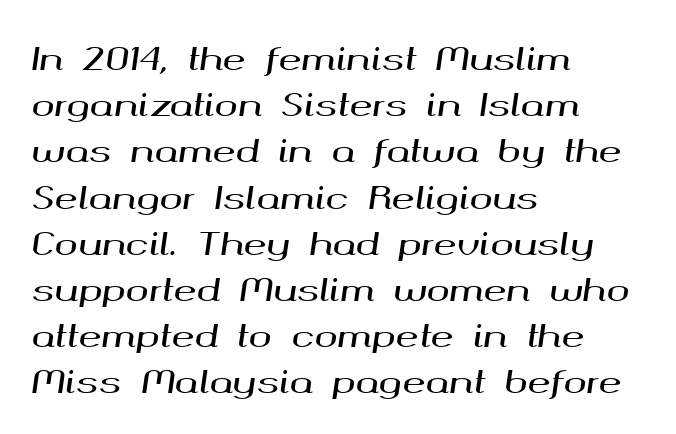
The image shows 31 px wide type, italic (leaning right); set left-aligned, normal line spacing (1.49x), normal letter spacing, not underlined; medium stroke contrast and a medium x-height.
